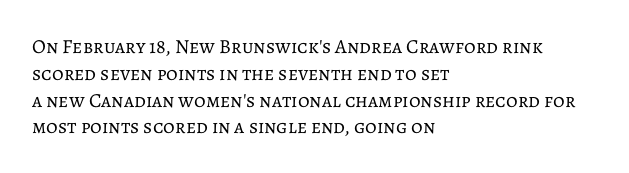
Q: Is the text bold? A: No.
Q: Is the text italic (slanted)? A: No, it is upright.
Q: Is the text underlined? A: No.
Q: How is the paragraph aligned? A: Left-aligned.
Q: Is the spacing between letters normal or unusually wide? A: Normal.
Q: Is the spacing between lines tight, normal or loose? A: Normal.
